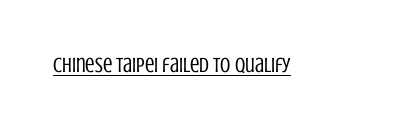
Q: Is the text bold? A: No.
Q: Is the text italic (slanted)? A: No, it is upright.
Q: Is the text underlined? A: Yes.
Q: Is the spacing between letters normal or unusually wide? A: Normal.
